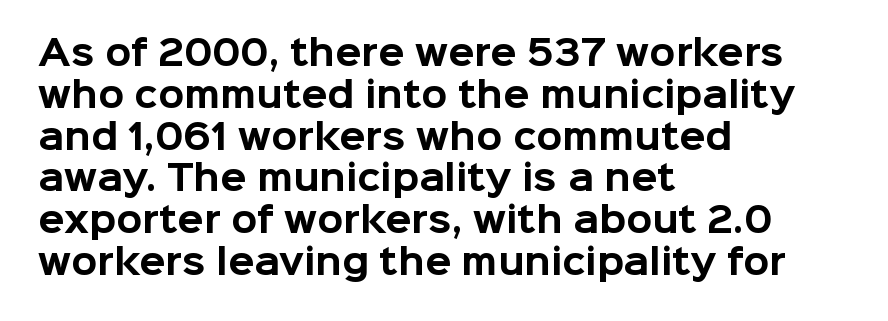
No extra tracking has been applied to these lines. The ragged edge is on the right, which tells us the setting is flush left. I'd call this a sans setting — the letters go barefoot. A roman cut, with each character standing at attention. The characters look thick and weighty, a clear bold.
